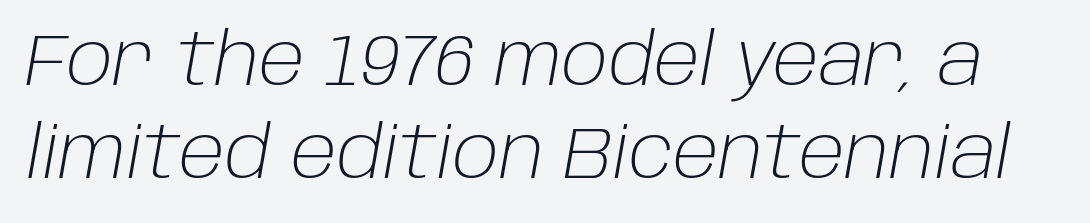
Q: Is the text bold? A: No.
Q: Is the text italic (slanted)? A: Yes, it leans right by about 10 degrees.
Q: Is the text underlined? A: No.
Q: Is the spacing between letters normal or unusually wide? A: Normal.
Q: Is the spacing between lines tight, normal or loose? A: Normal.
Q: Width (condensed, normal, or wide)? A: Normal.
Q: Stroke contrast? A: Low.
Q: x-height? A: Large.
Q: Monospaced? A: No.
